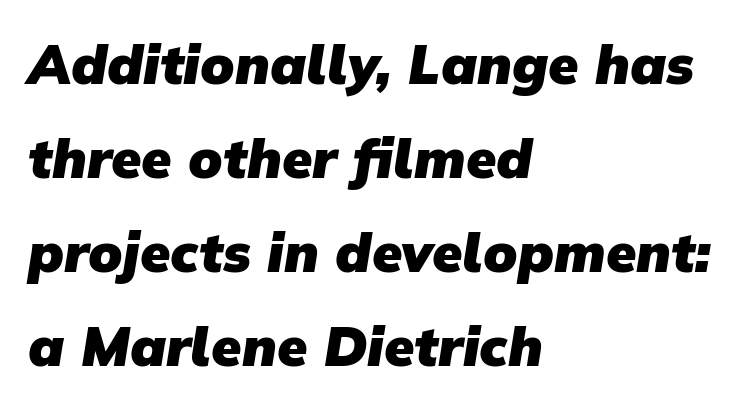
The image shows 55 px heavy sans-serif type; set left-aligned, line spacing 1.71x, normal letter spacing, not underlined; low stroke contrast and a medium x-height.
